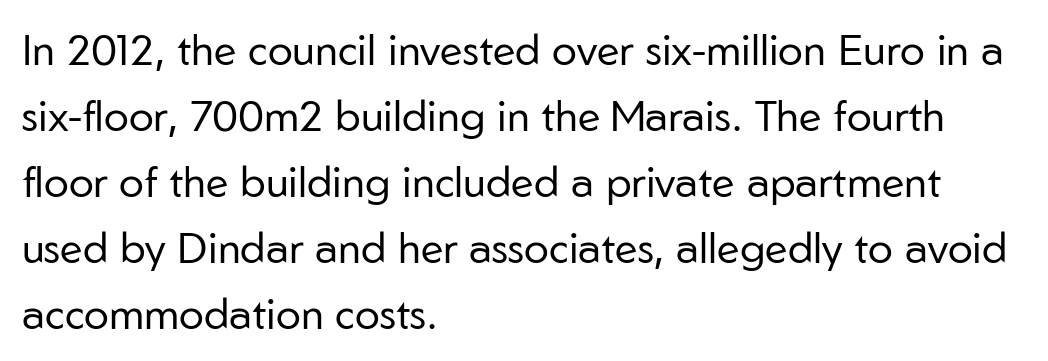
Q: Is the text bold? A: No.
Q: Is the text italic (slanted)? A: No, it is upright.
Q: Is the typeface a serif or a sans-serif typeface? A: Sans-serif.
Q: Is the text underlined? A: No.
Q: How is the paragraph aligned? A: Left-aligned.
Q: Is the spacing between letters normal or unusually wide? A: Normal.
Q: Is the spacing between lines tight, normal or loose? A: Normal.
Q: Width (condensed, normal, or wide)? A: Normal.
Q: Stroke contrast? A: Low.
Q: x-height? A: Medium.
Q: Monospaced? A: No.
